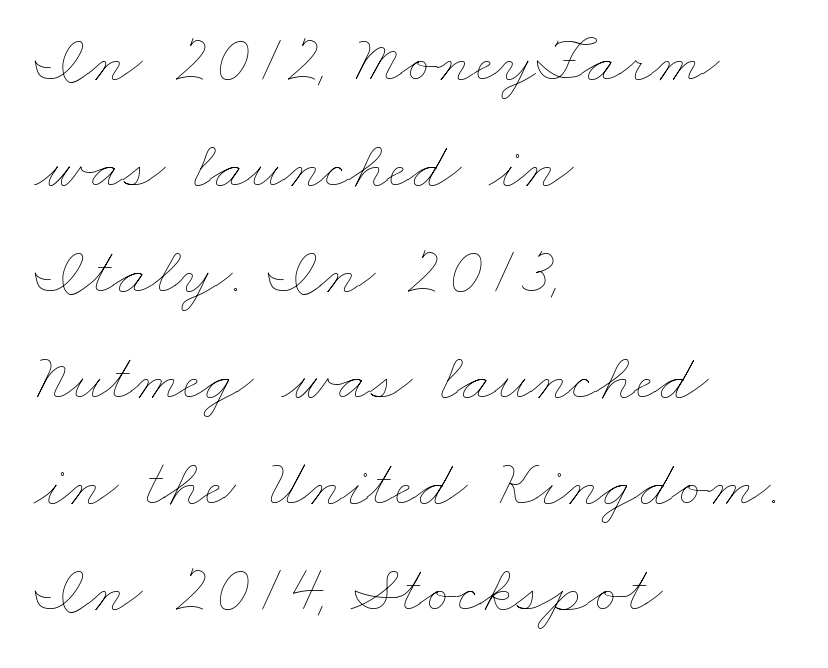
Q: Is the text bold? A: No.
Q: Is the text underlined? A: No.
Q: How is the paragraph aligned? A: Left-aligned.
Q: Is the spacing between letters normal or unusually wide? A: Normal.
Q: Is the spacing between lines tight, normal or loose? A: Normal.
Q: Width (condensed, normal, or wide)? A: Wide.
Q: Stroke contrast? A: Low.
Q: x-height? A: Small.
Q: Monospaced? A: No.
